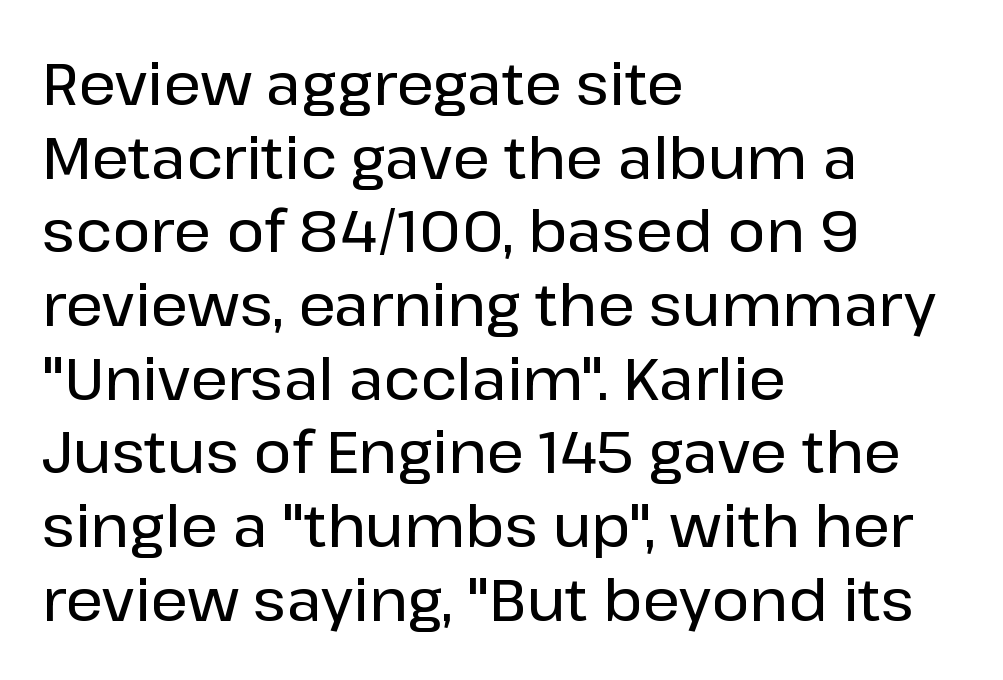
{"serif": "no", "italic": "no", "width": "normal", "stroke_contrast": "low", "x_height": "medium", "monospaced": "no", "underline": "no", "align": "left", "line_spacing": "normal", "line_spacing_ratio": 1.27, "letter_spacing": "normal", "letter_spacing_em": 0.0, "glyph_px": 58}
